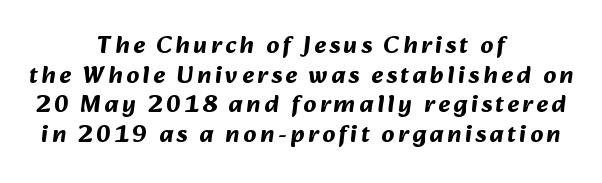
{"bold": "yes", "underline": "no", "align": "center", "line_spacing_ratio": 1.19, "glyph_px": 25}
